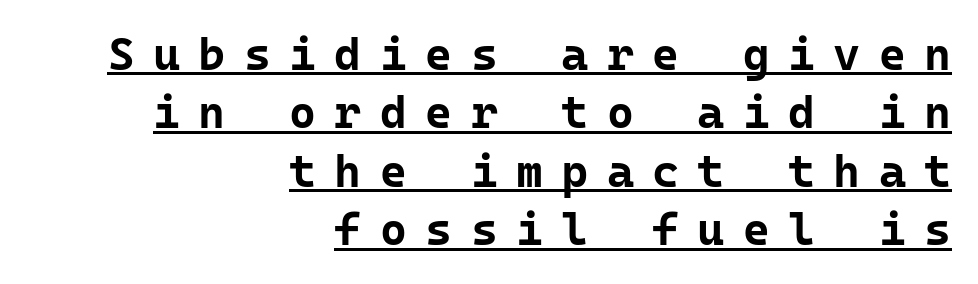
Q: Is the text bold? A: Yes.
Q: Is the text italic (slanted)? A: No, it is upright.
Q: Is the typeface a serif or a sans-serif typeface? A: Sans-serif.
Q: Is the text underlined? A: Yes.
Q: How is the paragraph aligned? A: Right-aligned.
Q: Is the spacing between letters normal or unusually wide? A: Unusually wide.
Q: Is the spacing between lines tight, normal or loose? A: Normal.
Q: Width (condensed, normal, or wide)? A: Normal.
Q: Stroke contrast? A: Low.
Q: x-height? A: Medium.
Q: Monospaced? A: Yes.
